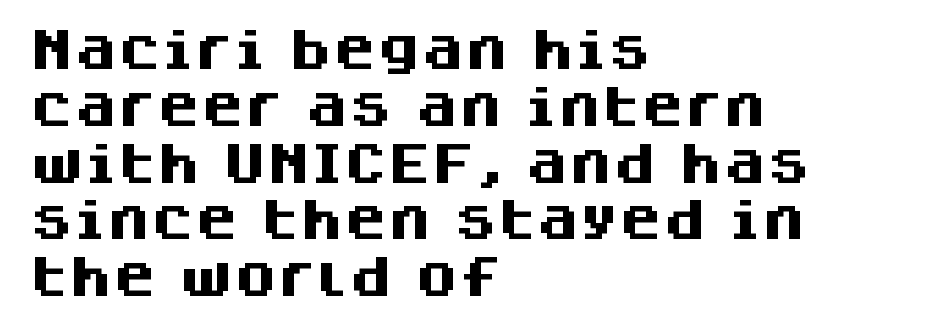
{"serif": "no", "italic": "no", "bold": "yes", "weight": "heavy", "width": "normal", "stroke_contrast": "medium", "x_height": "large", "monospaced": "no", "underline": "no", "align": "left", "line_spacing": "normal", "line_spacing_ratio": 1.29, "letter_spacing": "normal", "letter_spacing_em": 0.0, "glyph_px": 44}
